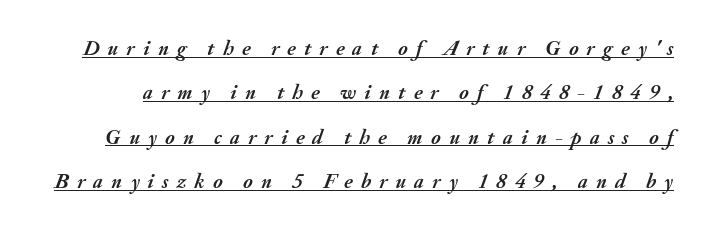
The designer dialed line spacing up above the default. Quick note: italic. The passage shown is emphatically bold. Honestly, the letter spacing is so wide it's the main thing you notice.
